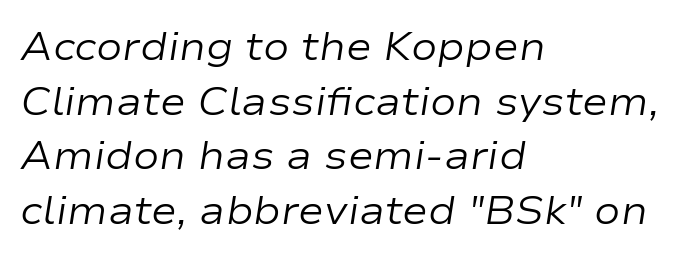
The image shows 39 px regular-weight, wide type, italic (leaning right); set left-aligned, normal line spacing (1.4x), normal letter spacing, not underlined; low stroke contrast and a medium x-height.
